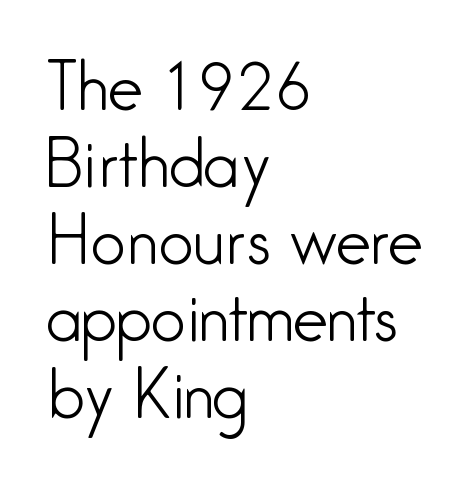
The image shows 62 px light, condensed sans-serif type, upright; set left-aligned, line spacing 1.24x, normal letter spacing, not underlined; low stroke contrast and a medium x-height.
